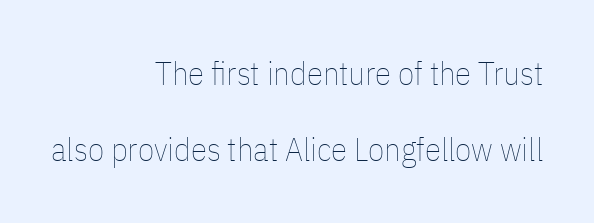
The axis of the letterforms is exactly vertical. No extra ink here — the face is not bold. A typesetter would call this proportional, since set widths differ per character. Line spacing here is loose.
